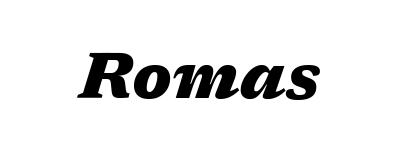
The face used here is proportionally spaced, like ordinary book or web type. The letters are bold, with thick, heavy strokes. Slanted lettering throughout. Spacing between characters is what you'd get straight out of the box. Descenders hang freely into open space.
